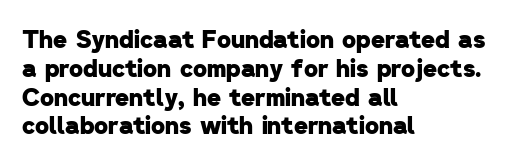
{"bold": "yes", "underline": "no", "align": "left", "line_spacing_ratio": 1.2, "letter_spacing": "normal", "letter_spacing_em": 0.0, "glyph_px": 24}
